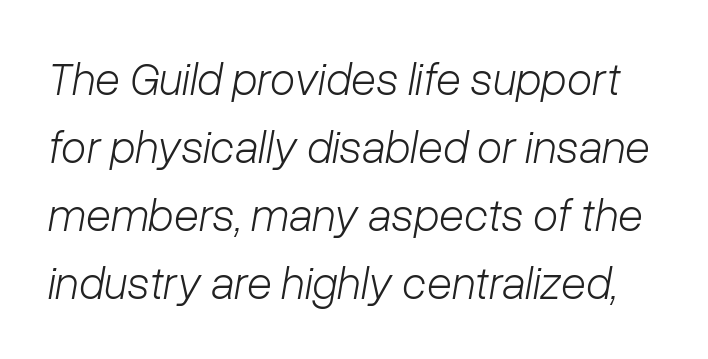
{"italic": "yes", "lean": "right", "slant_degrees": 10, "bold": "no", "weight": "light", "width": "normal", "stroke_contrast": "low", "x_height": "medium", "monospaced": "no", "underline": "no", "line_spacing": "normal", "line_spacing_ratio": 1.48, "letter_spacing": "normal", "letter_spacing_em": 0.0, "glyph_px": 46}
